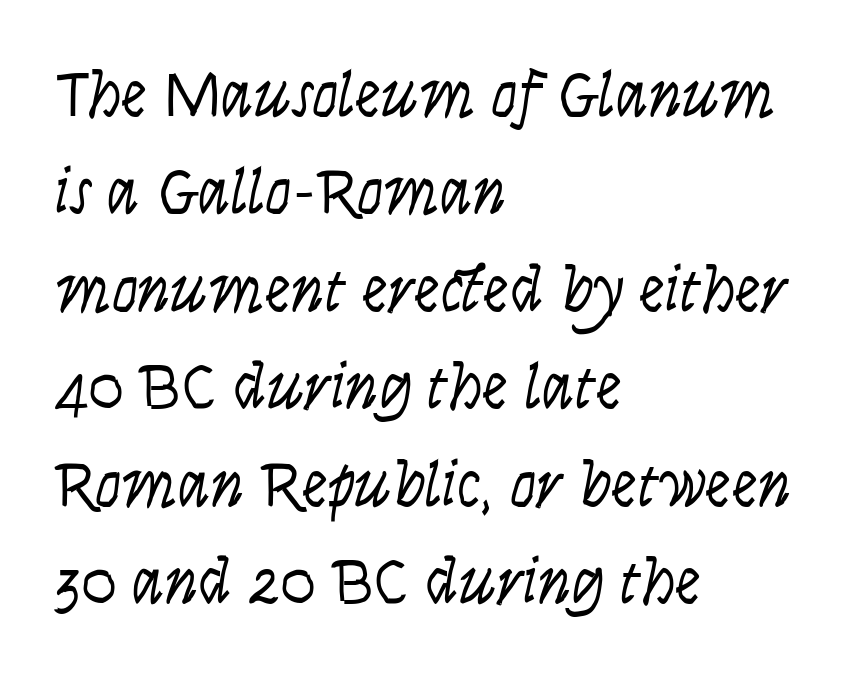
{"italic": "yes", "lean": "right", "slant_degrees": 9, "bold": "no", "weight": "light", "width": "condensed", "stroke_contrast": "low", "x_height": "large", "monospaced": "no", "underline": "no", "align": "left", "line_spacing": "normal", "line_spacing_ratio": 1.5, "letter_spacing": "normal", "letter_spacing_em": 0.0, "glyph_px": 65}
